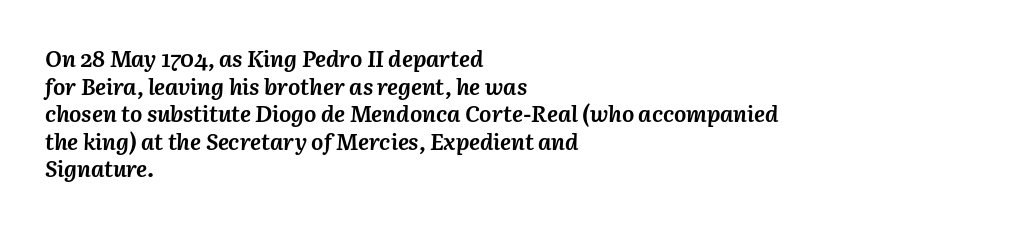
The image shows 23 px bold type, italic (leaning right); set left-aligned, line spacing 1.2x, normal letter spacing, not underlined.
